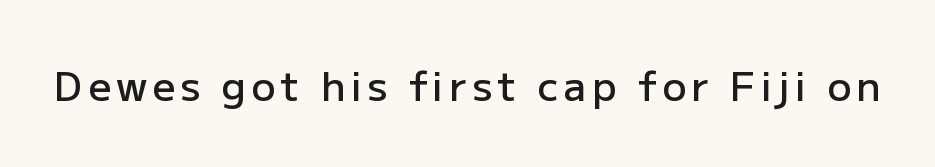
The zone under the glyphs is completely vacant. When letters stand straight like this, we call the style roman or upright. The passage shown is typed in a proportional face where columns would drift. Caption: semibold face, moderately heavy strokes. Grotesque or geometric, the face here clearly has no serifs.
